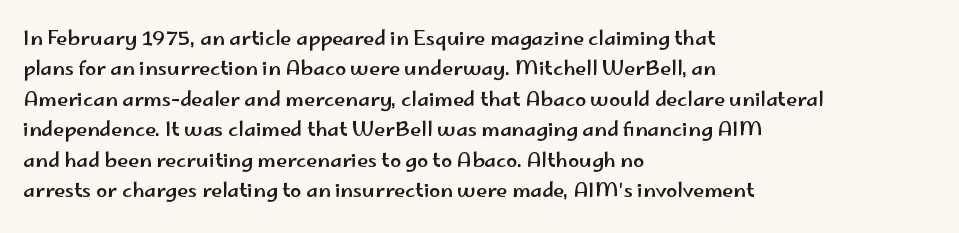
Characters follow at the spacing the type designer built in. The line-height multiplier appears to be the usual default. Just letters on the line, the space beneath them empty. It's the straight-up-and-down kind of type. Each line starts at the same left margin while the right side varies.
